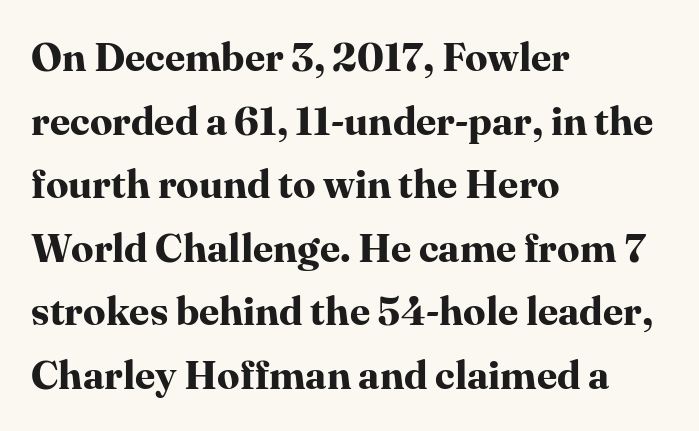
{"serif": "yes", "italic": "no", "bold": "yes", "weight": "bold", "width": "normal", "stroke_contrast": "high", "x_height": "medium", "monospaced": "no", "underline": "no", "align": "left", "line_spacing": "normal", "line_spacing_ratio": 1.59, "letter_spacing": "normal", "letter_spacing_em": 0.0, "glyph_px": 40}
